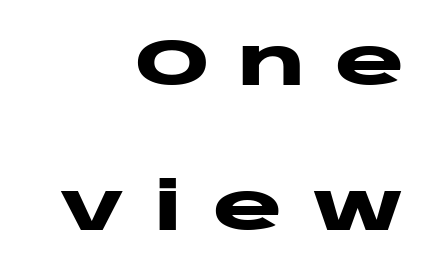
Q: Is the text bold? A: Yes.
Q: Is the text italic (slanted)? A: No, it is upright.
Q: Is the typeface a serif or a sans-serif typeface? A: Sans-serif.
Q: Is the text underlined? A: No.
Q: How is the paragraph aligned? A: Right-aligned.
Q: Is the spacing between letters normal or unusually wide? A: Unusually wide.
Q: Is the spacing between lines tight, normal or loose? A: Loose.
Q: Width (condensed, normal, or wide)? A: Wide.
Q: Stroke contrast? A: Low.
Q: x-height? A: Large.
Q: Monospaced? A: No.
